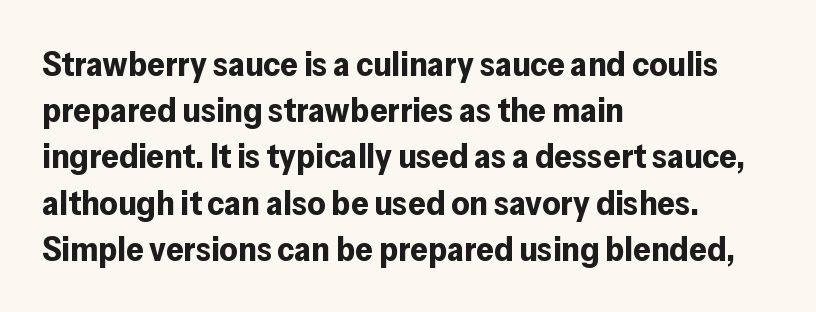
In CSS terms this would be text-align: left. The face used here is proportionally spaced, like ordinary book or web type. Nobody touched the tracking dial on this one. Summary of vertical rhythm: regular, with standard interline spacing. The font family rendered here belongs to the sans-serif group. What weight is shown? A full bold with thick strokes.
